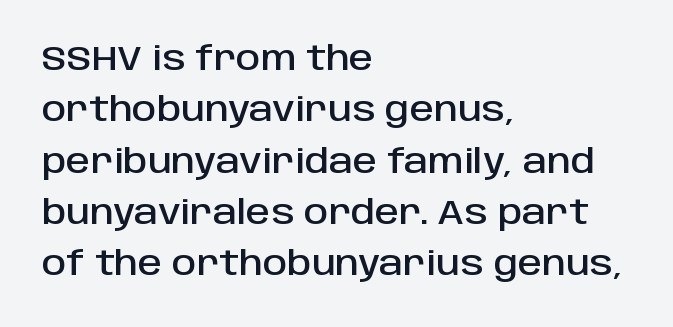
Q: Is the text italic (slanted)? A: No, it is upright.
Q: Is the typeface a serif or a sans-serif typeface? A: Sans-serif.
Q: Is the text underlined? A: No.
Q: How is the paragraph aligned? A: Left-aligned.
Q: Is the spacing between letters normal or unusually wide? A: Normal.
Q: Is the spacing between lines tight, normal or loose? A: Normal.
Q: Width (condensed, normal, or wide)? A: Normal.
Q: Stroke contrast? A: Low.
Q: x-height? A: Large.
Q: Monospaced? A: No.
